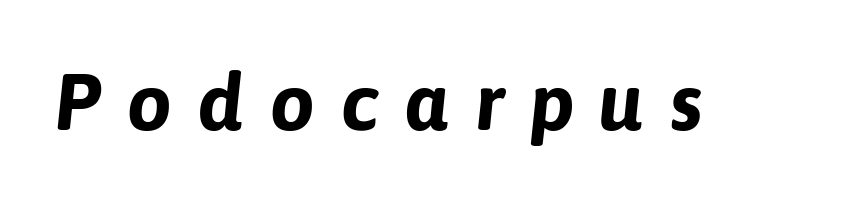
The image shows 80 px bold sans-serif type; set unusually wide letter spacing (+0.32 em), not underlined; low stroke contrast and a medium x-height.
